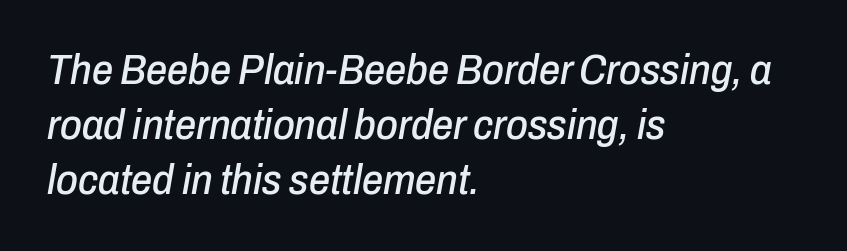
The image shows 42 px condensed type, italic (leaning right); set left-aligned, normal line spacing (1.31x), normal letter spacing, not underlined; low stroke contrast and a medium x-height.
